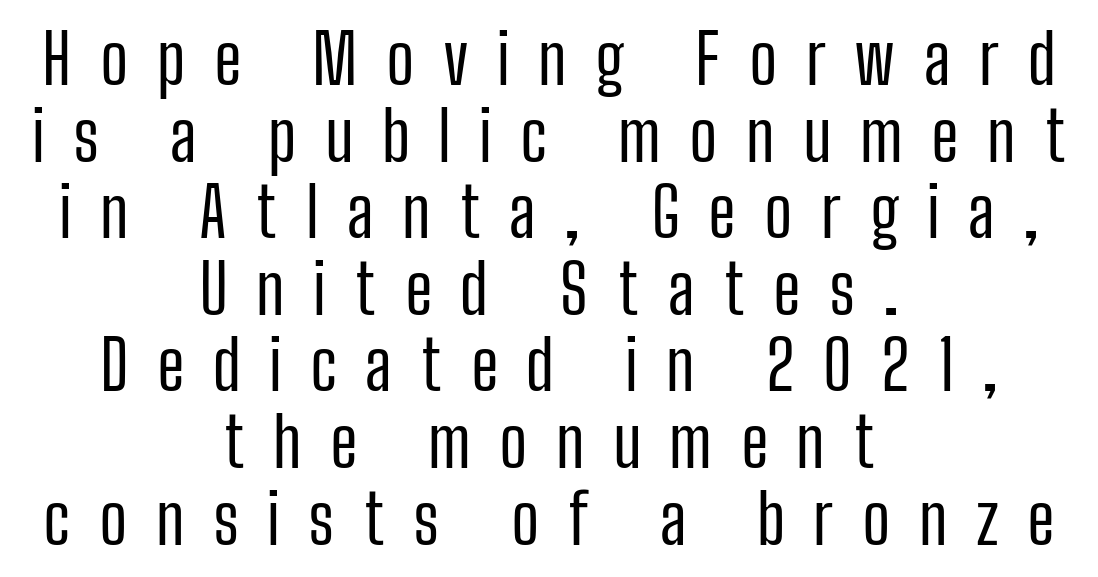
The image shows 69 px regular-weight, condensed sans-serif type, upright; set centered, tight line spacing (1.11x), unusually wide letter spacing (+0.41 em), not underlined; low stroke contrast and a medium x-height.
